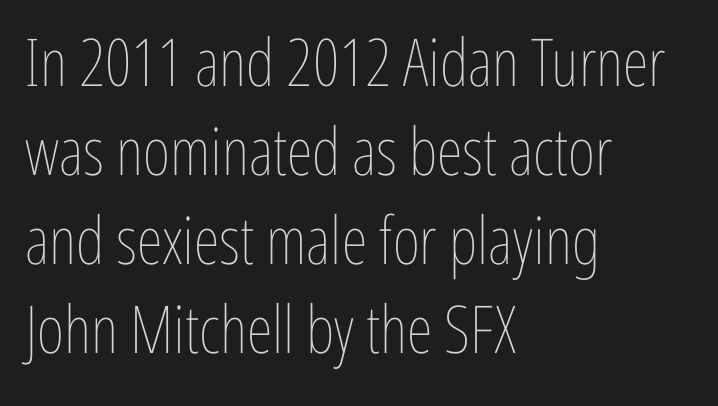
{"italic": "no", "bold": "no", "weight": "thin", "width": "condensed", "stroke_contrast": "low", "x_height": "medium", "monospaced": "no", "underline": "no", "align": "left", "line_spacing": "normal", "line_spacing_ratio": 1.35, "letter_spacing": "normal", "letter_spacing_em": 0.0, "glyph_px": 66}
